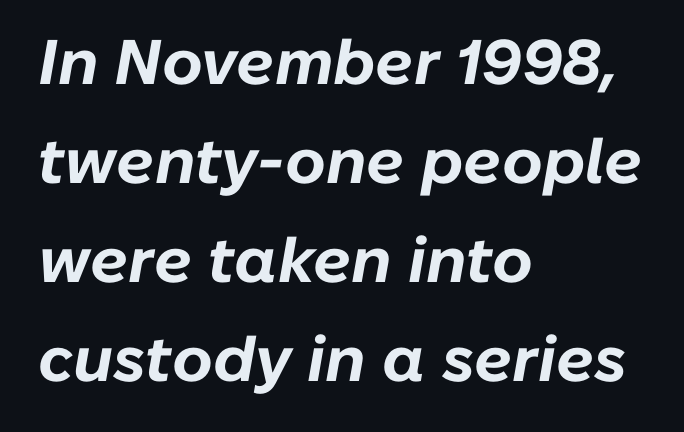
The image shows 63 px bold type, italic (leaning right); set left-aligned, normal line spacing (1.57x), normal letter spacing, not underlined; low stroke contrast and a medium x-height.
